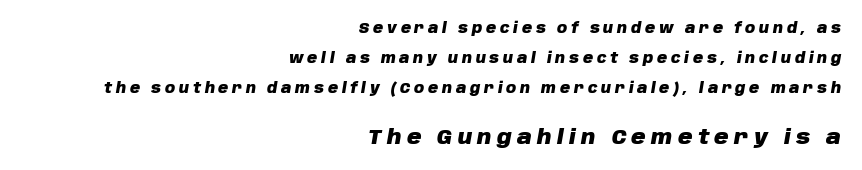
{"italic": "yes", "lean": "right", "slant_degrees": 10, "bold": "yes", "underline": "no", "align": "right", "line_spacing": "loose", "line_spacing_ratio": 2.16, "letter_spacing": "wide", "letter_spacing_em": 0.27, "larger_block": "second", "size_ratio": 1.43, "glyph_px": 20}
